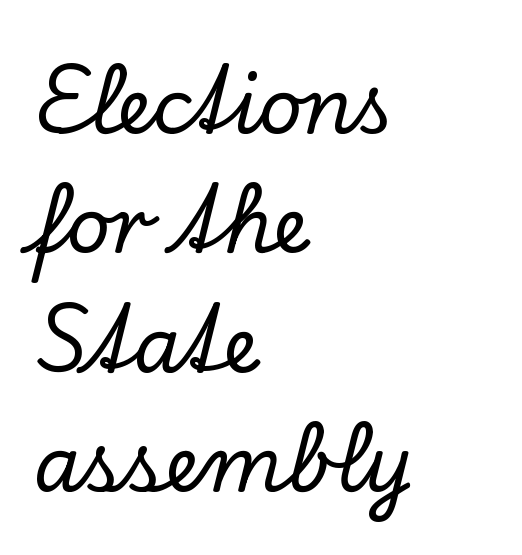
{"serif": "yes", "width": "normal", "stroke_contrast": "low", "x_height": "small", "monospaced": "no", "underline": "no", "align": "left", "line_spacing": "normal", "line_spacing_ratio": 1.57, "letter_spacing": "normal", "letter_spacing_em": 0.0, "glyph_px": 76}
